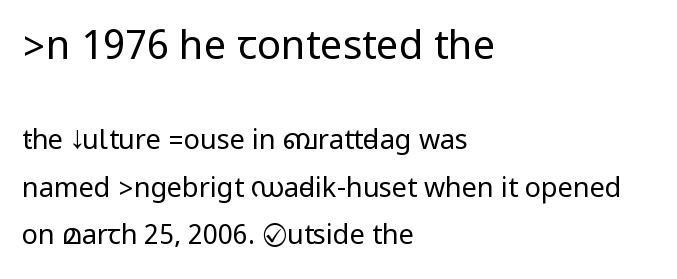
{"serif": "no", "italic": "no", "bold": "no", "weight": "regular", "width": "condensed", "stroke_contrast": "low", "underline": "no", "align": "left", "line_spacing_ratio": 1.76, "letter_spacing": "normal", "letter_spacing_em": 0.0, "larger_block": "first", "size_ratio": 1.48, "glyph_px": 40}
